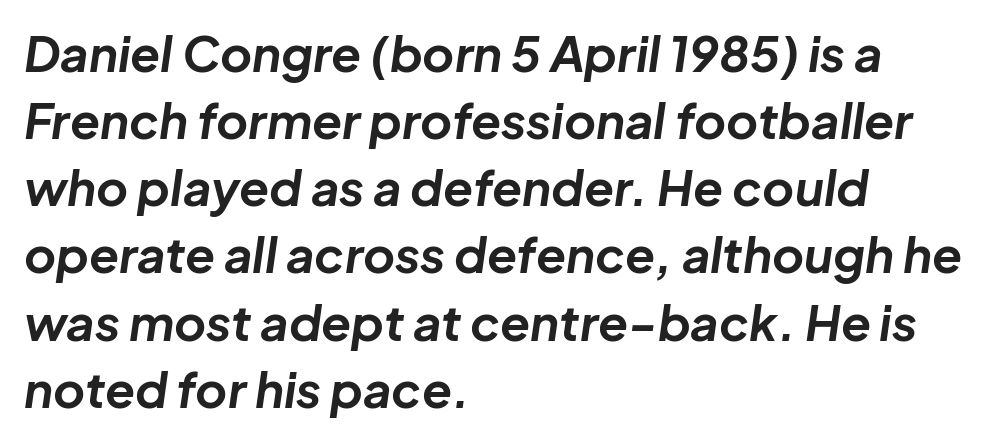
The image shows 49 px bold type, italic (leaning right); set left-aligned, normal line spacing (1.37x), normal letter spacing, not underlined; low stroke contrast and a medium x-height.
